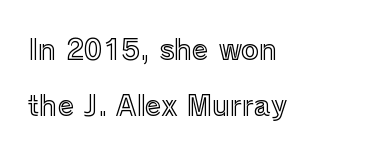
The image shows 27 px text type, upright; set left-aligned, loose line spacing (2.08x), normal letter spacing, not underlined.
